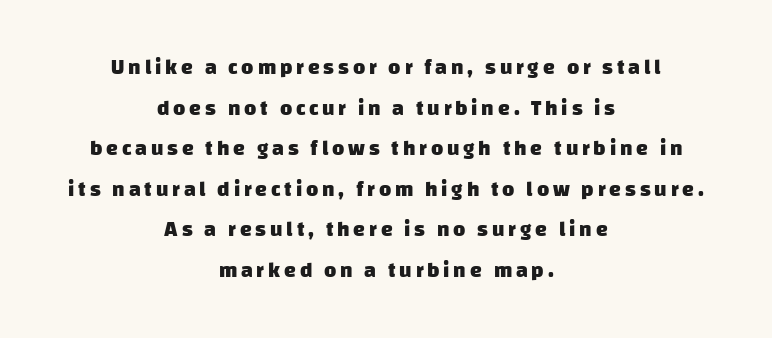
Reading down the block, each line starts at a different indent, mirrored at its end. Notice the wide empty band between every row — that's loose leading. Does the weight exceed regular? Yes, all the way to bold. This rendering features lettering with no underline.
